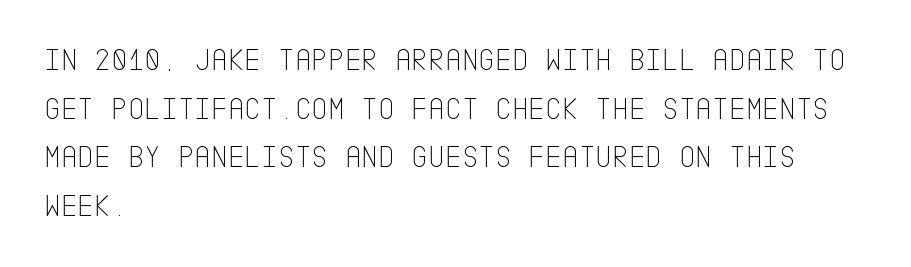
Q: Is the text bold? A: No.
Q: Is the text italic (slanted)? A: No, it is upright.
Q: Is the typeface a serif or a sans-serif typeface? A: Sans-serif.
Q: Is the text underlined? A: No.
Q: How is the paragraph aligned? A: Left-aligned.
Q: Is the spacing between letters normal or unusually wide? A: Normal.
Q: Is the spacing between lines tight, normal or loose? A: Normal.
Q: Width (condensed, normal, or wide)? A: Condensed.
Q: Stroke contrast? A: Low.
Q: x-height? A: Large.
